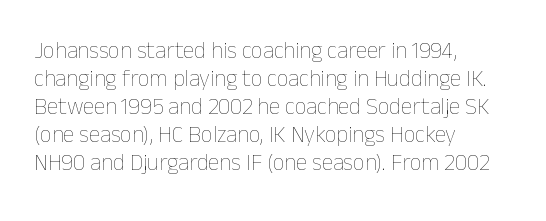
The image shows 23 px text type, upright; set left-aligned, line spacing 1.22x, normal letter spacing, not underlined.
